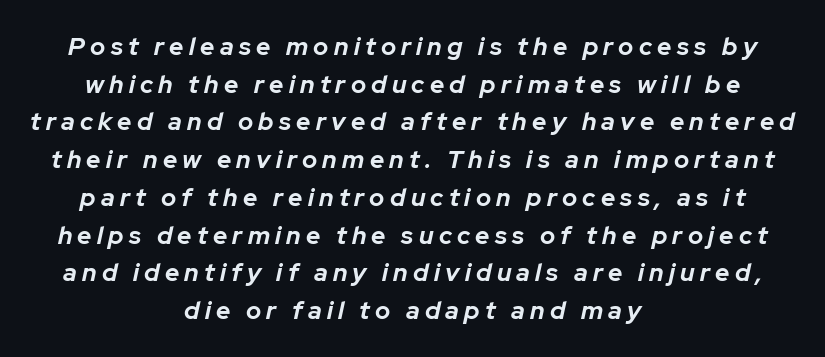
Type without underlining. The leading is moderate, giving the passage an even texture. Thick stems and heavy bowls — unmistakably bold. The letterforms stand isolated, each surrounded by extra space. The setting favours the middle, as headings and verse often do.
